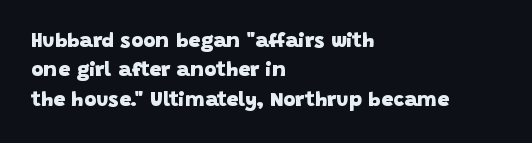
The image shows 21 px bold type; set left-aligned, normal line spacing (1.4x), normal letter spacing, not underlined.
